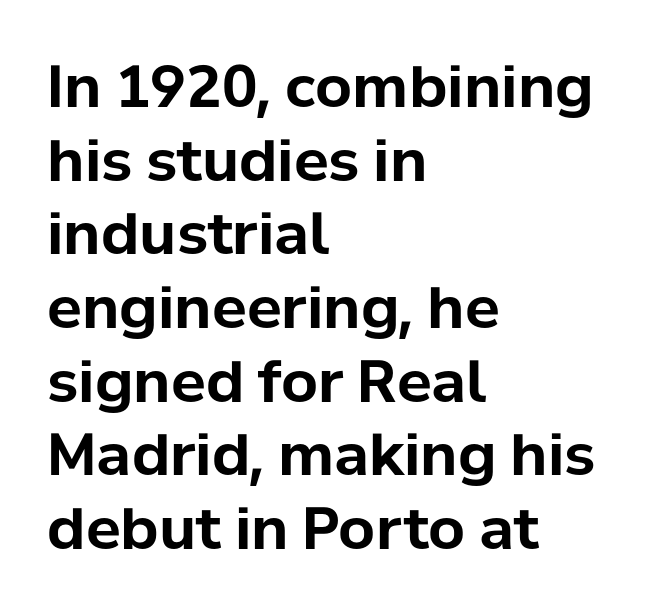
Q: Is the text bold? A: Yes.
Q: Is the text italic (slanted)? A: No, it is upright.
Q: Is the typeface a serif or a sans-serif typeface? A: Sans-serif.
Q: Is the text underlined? A: No.
Q: How is the paragraph aligned? A: Left-aligned.
Q: Is the spacing between letters normal or unusually wide? A: Normal.
Q: Is the spacing between lines tight, normal or loose? A: Normal.
Q: Width (condensed, normal, or wide)? A: Normal.
Q: Stroke contrast? A: Low.
Q: x-height? A: Medium.
Q: Monospaced? A: No.
